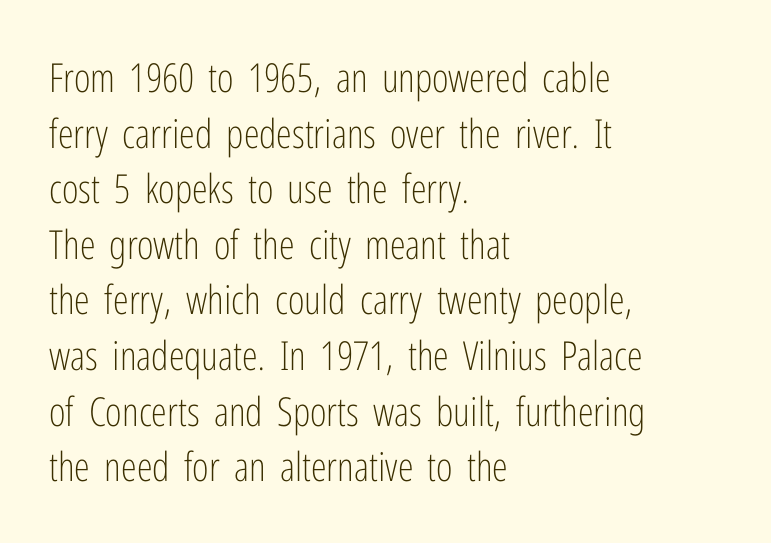
Students, note that the glyphs here touch the page at normal intervals. The paragraph shown leans on its left margin. Type style note: lacks serifs. You can tell it's not italic because the verticals are truly vertical. Nothing heavy about these letters — not bold at all. These lines sit exactly where default settings would place them.
